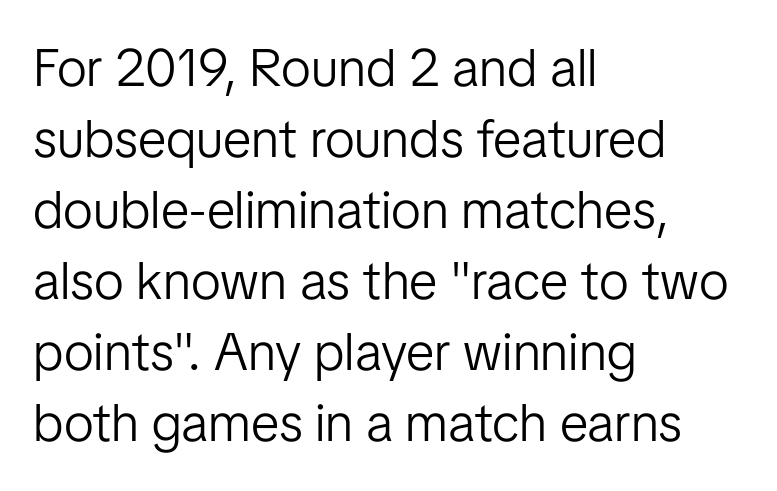
The specimen reads as upright at a glance. The area under the type is left untouched. Notice how descenders clear the ascenders below comfortably — that's standard leading. The letters carry no serifs — their stems end cleanly without finishing strokes.
